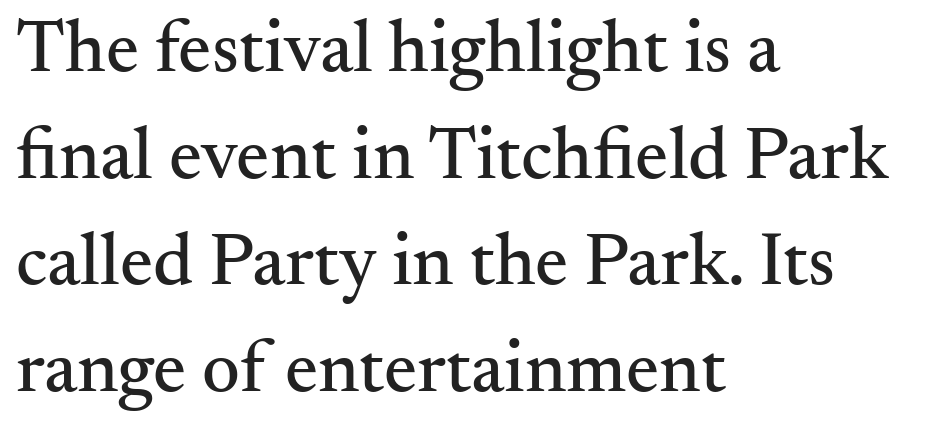
Q: Is the text italic (slanted)? A: No, it is upright.
Q: Is the typeface a serif or a sans-serif typeface? A: Serif.
Q: Is the text underlined? A: No.
Q: How is the paragraph aligned? A: Left-aligned.
Q: Is the spacing between letters normal or unusually wide? A: Normal.
Q: Is the spacing between lines tight, normal or loose? A: Normal.
Q: Width (condensed, normal, or wide)? A: Normal.
Q: Stroke contrast? A: Medium.
Q: x-height? A: Small.
Q: Monospaced? A: No.
